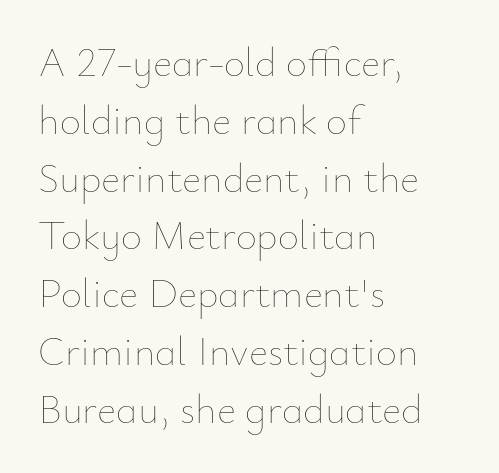
{"italic": "no", "bold": "no", "weight": "thin", "width": "normal", "stroke_contrast": "low", "x_height": "small", "monospaced": "no", "underline": "no", "align": "left", "line_spacing": "normal", "line_spacing_ratio": 1.41, "letter_spacing": "normal", "letter_spacing_em": 0.0, "glyph_px": 41}
